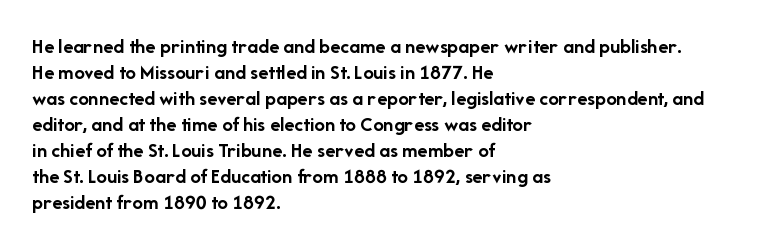
{"italic": "no", "bold": "yes", "underline": "no", "align": "left", "line_spacing_ratio": 1.24, "letter_spacing": "normal", "letter_spacing_em": 0.0, "glyph_px": 21}
